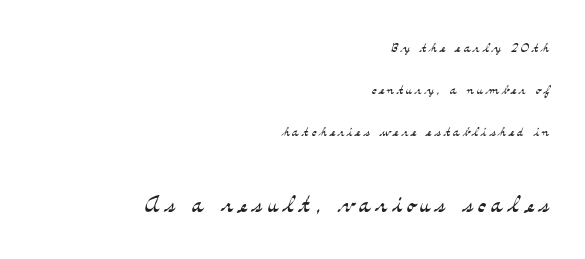
The image shows 31 px light, wide serif type; set right-aligned, loose line spacing (2.32x), not underlined; the second (bottom) block is 1.72x larger; medium stroke contrast and a small x-height.
